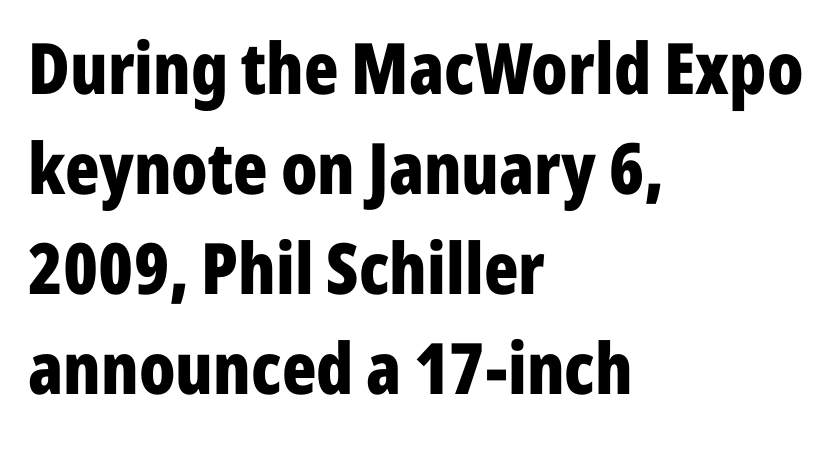
{"serif": "no", "italic": "no", "bold": "yes", "weight": "bold", "width": "condensed", "stroke_contrast": "low", "x_height": "medium", "monospaced": "no", "underline": "no", "align": "left", "line_spacing": "normal", "line_spacing_ratio": 1.41, "letter_spacing": "normal", "letter_spacing_em": 0.0, "glyph_px": 71}
